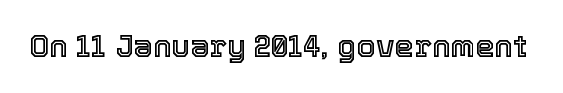
{"italic": "no", "width": "normal", "x_height": "medium", "monospaced": "no", "underline": "no", "letter_spacing": "normal", "letter_spacing_em": 0.0, "glyph_px": 31}
